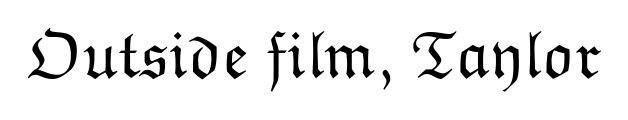
The image shows 67 px light type, upright; set normal letter spacing, not underlined; low stroke contrast and a medium x-height.
